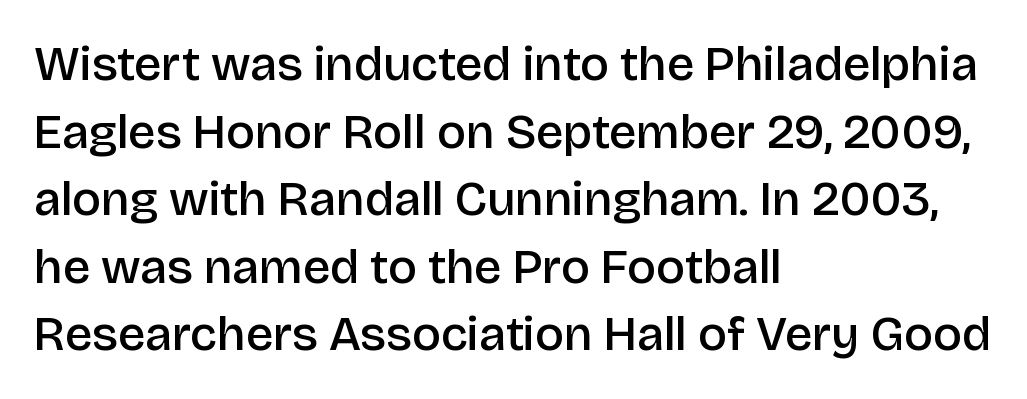
Q: Is the text bold? A: Semi-bold.
Q: Is the text italic (slanted)? A: No, it is upright.
Q: Is the typeface a serif or a sans-serif typeface? A: Sans-serif.
Q: Is the text underlined? A: No.
Q: How is the paragraph aligned? A: Left-aligned.
Q: Is the spacing between letters normal or unusually wide? A: Normal.
Q: Is the spacing between lines tight, normal or loose? A: Normal.
Q: Width (condensed, normal, or wide)? A: Normal.
Q: Stroke contrast? A: Low.
Q: x-height? A: Large.
Q: Monospaced? A: No.
